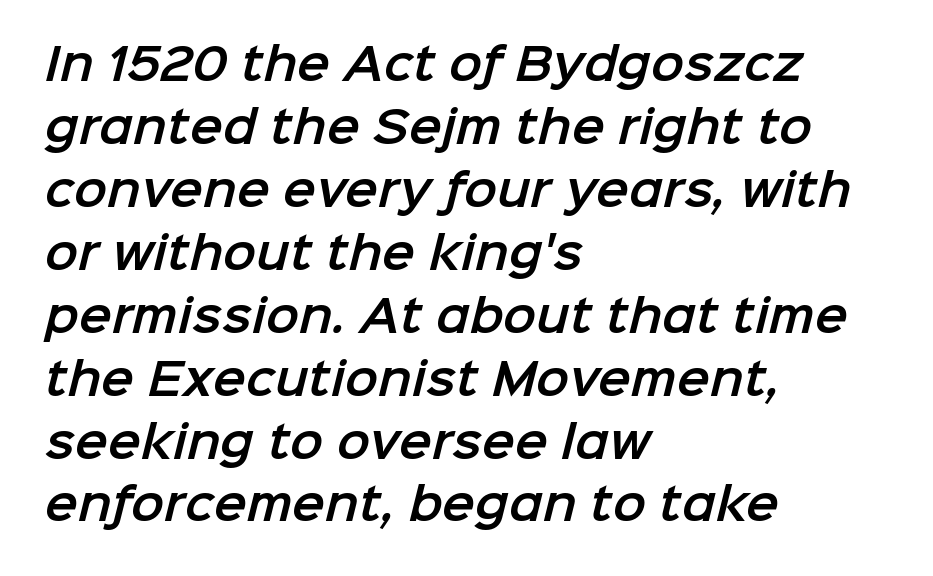
The image shows 44 px sans-serif type; set left-aligned, normal line spacing (1.43x), normal letter spacing, not underlined; low stroke contrast and a medium x-height.
